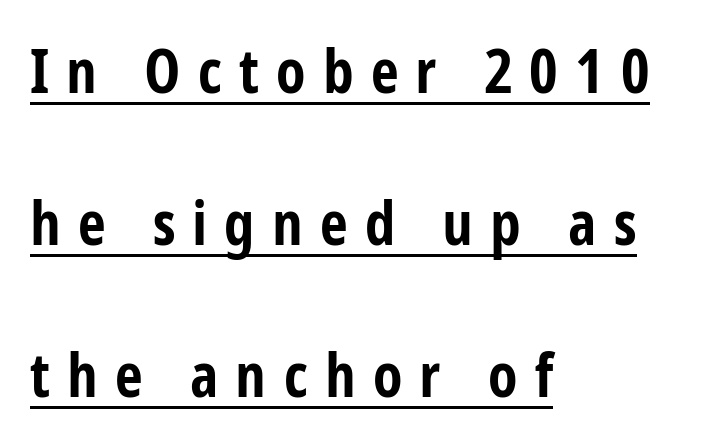
Q: Is the text bold? A: Yes.
Q: Is the text italic (slanted)? A: No, it is upright.
Q: Is the typeface a serif or a sans-serif typeface? A: Sans-serif.
Q: Is the text underlined? A: Yes.
Q: How is the paragraph aligned? A: Left-aligned.
Q: Is the spacing between letters normal or unusually wide? A: Unusually wide.
Q: Is the spacing between lines tight, normal or loose? A: Loose.
Q: Width (condensed, normal, or wide)? A: Condensed.
Q: Stroke contrast? A: Low.
Q: x-height? A: Medium.
Q: Monospaced? A: No.
